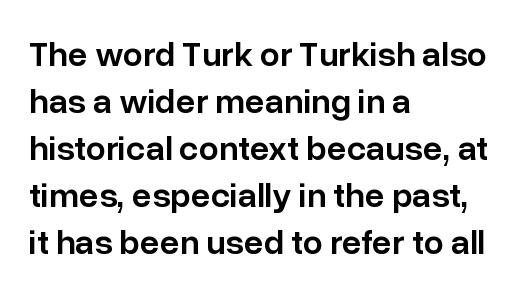
In CSS terms this would be text-align: left. Vertical spacing — default. Check under the words: just untouched page. The font family rendered here belongs to the sans-serif group.
